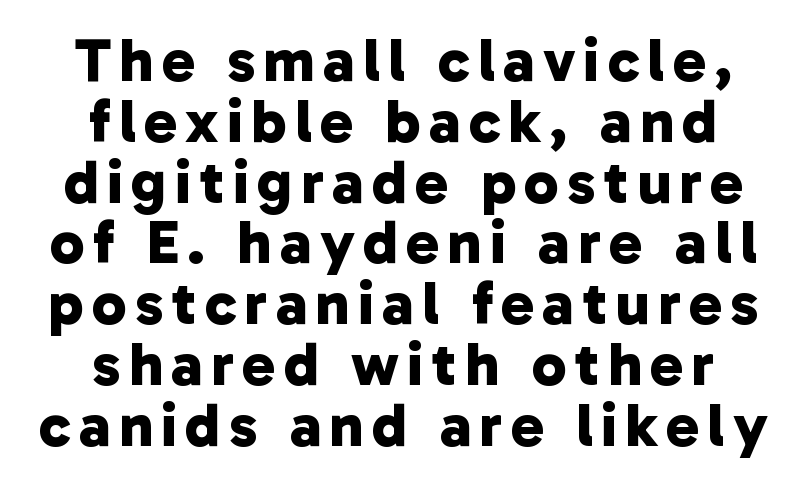
Q: Is the text bold? A: Yes.
Q: Is the typeface a serif or a sans-serif typeface? A: Sans-serif.
Q: Is the text underlined? A: No.
Q: How is the paragraph aligned? A: Centered.
Q: Is the spacing between lines tight, normal or loose? A: Tight.
Q: Width (condensed, normal, or wide)? A: Normal.
Q: Stroke contrast? A: Low.
Q: x-height? A: Medium.
Q: Monospaced? A: No.
